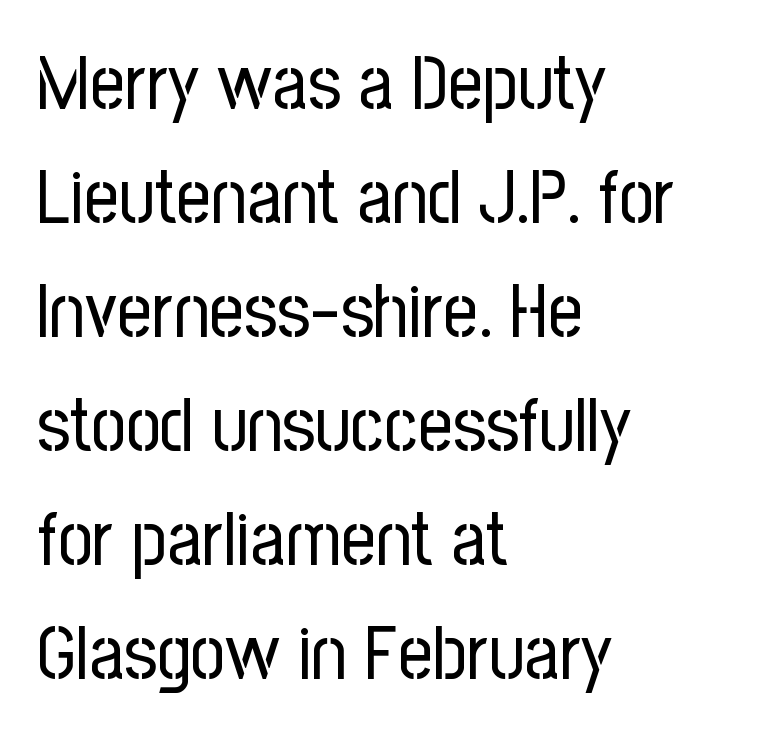
The image shows 76 px regular-weight, condensed sans-serif type, upright; set left-aligned, normal line spacing (1.5x), normal letter spacing, not underlined; low stroke contrast and a medium x-height.
